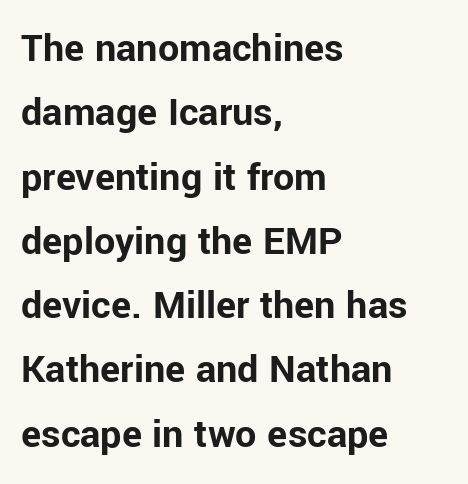
The image shows 42 px bold sans-serif type, upright; set left-aligned, normal line spacing (1.53x), normal letter spacing, not underlined; low stroke contrast and a medium x-height.
